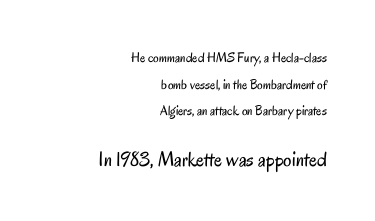
A bare baseline throughout the passage. The passage shown begins with its smaller block and ends with its larger one. Compared with a flush-left layout, this one pins lines to the opposite, right side. Nope, not italic — everything's standing straight.
